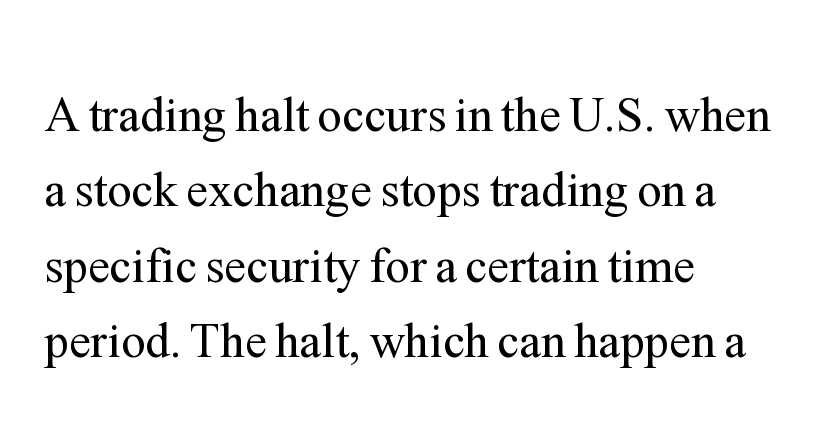
The image shows 49 px regular-weight serif type, upright; set left-aligned, normal line spacing (1.54x), normal letter spacing, not underlined; medium stroke contrast and a medium x-height.
